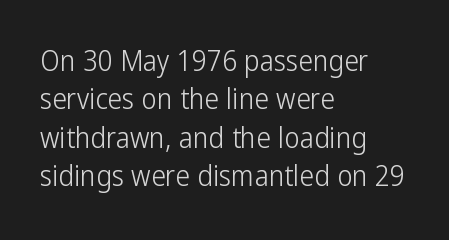
Q: Is the text bold? A: No.
Q: Is the text italic (slanted)? A: No, it is upright.
Q: Is the typeface a serif or a sans-serif typeface? A: Sans-serif.
Q: Is the text underlined? A: No.
Q: How is the paragraph aligned? A: Left-aligned.
Q: Is the spacing between letters normal or unusually wide? A: Normal.
Q: Is the spacing between lines tight, normal or loose? A: Normal.
Q: Width (condensed, normal, or wide)? A: Condensed.
Q: Stroke contrast? A: Low.
Q: x-height? A: Medium.
Q: Monospaced? A: No.
